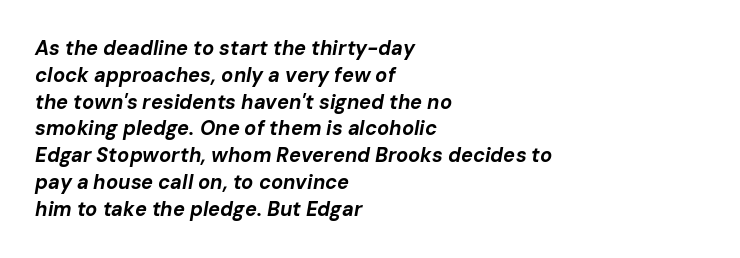
Q: Is the text bold? A: Yes.
Q: Is the text italic (slanted)? A: Yes, it leans right by about 10 degrees.
Q: Is the text underlined? A: No.
Q: How is the paragraph aligned? A: Left-aligned.
Q: Is the spacing between letters normal or unusually wide? A: Normal.
Q: Is the spacing between lines tight, normal or loose? A: Normal.
